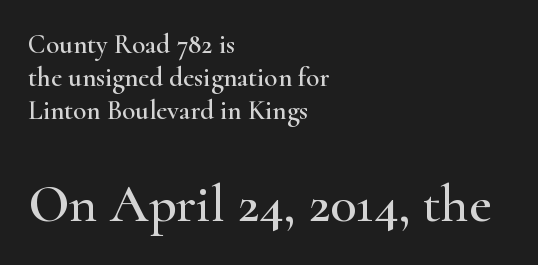
Of the two passages, the one underneath uses the larger point size. These lines are rendered in a variable-pitch font. Underline: absent. The tracking reads as untouched default to a designer's eye. The rendering anchors every line to the left-hand side.
